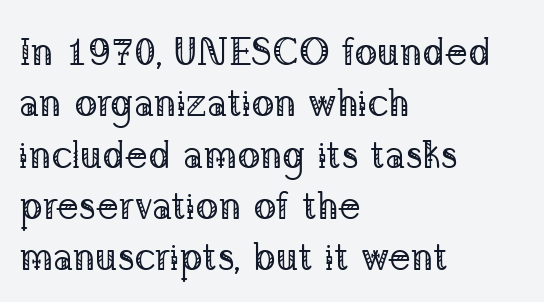
{"serif": "yes", "italic": "no", "bold": "no", "weight": "regular", "width": "normal", "stroke_contrast": "low", "x_height": "medium", "monospaced": "no", "underline": "no", "align": "left", "line_spacing": "normal", "line_spacing_ratio": 1.35, "letter_spacing": "normal", "letter_spacing_em": 0.0, "glyph_px": 38}
